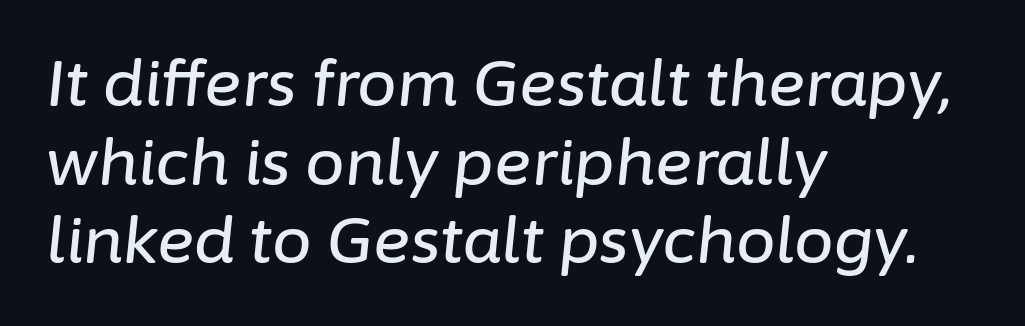
The image shows 63 px text type, italic (leaning right); set left-aligned, normal line spacing (1.25x), normal letter spacing, not underlined; low stroke contrast and a medium x-height.
